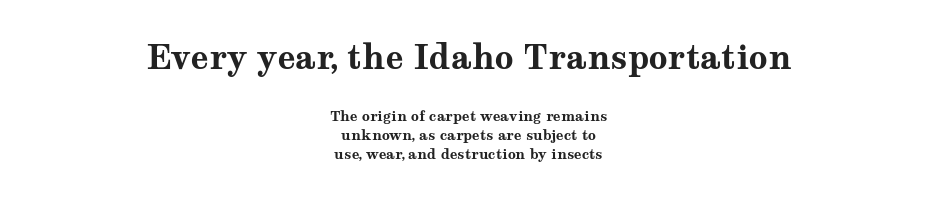
{"serif": "yes", "italic": "no", "bold": "yes", "weight": "bold", "width": "wide", "stroke_contrast": "medium", "x_height": "medium", "monospaced": "no", "underline": "no", "align": "center", "line_spacing": "normal", "line_spacing_ratio": 1.36, "letter_spacing": "normal", "letter_spacing_em": 0.0, "larger_block": "first", "size_ratio": 2.36, "glyph_px": 33}
